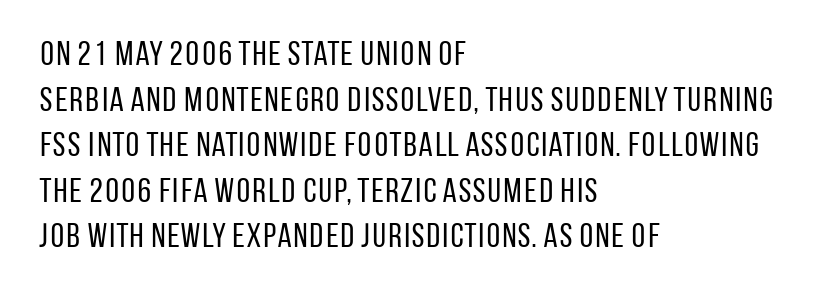
Q: Is the text bold? A: No.
Q: Is the text italic (slanted)? A: No, it is upright.
Q: Is the typeface a serif or a sans-serif typeface? A: Sans-serif.
Q: Is the text underlined? A: No.
Q: How is the paragraph aligned? A: Left-aligned.
Q: Is the spacing between letters normal or unusually wide? A: Normal.
Q: Is the spacing between lines tight, normal or loose? A: Normal.
Q: Width (condensed, normal, or wide)? A: Condensed.
Q: Stroke contrast? A: Low.
Q: x-height? A: Large.
Q: Monospaced? A: No.
